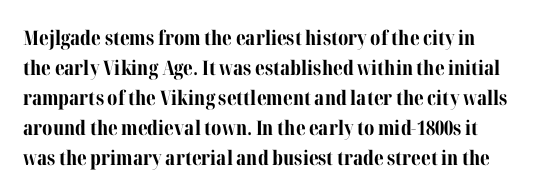
Q: Is the text bold? A: Yes.
Q: Is the text italic (slanted)? A: No, it is upright.
Q: Is the text underlined? A: No.
Q: Is the spacing between letters normal or unusually wide? A: Normal.
Q: Is the spacing between lines tight, normal or loose? A: Normal.
